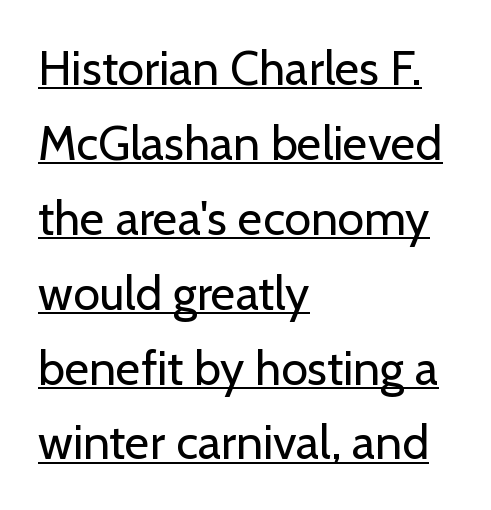
The image shows 48 px regular-weight sans-serif type, upright; set left-aligned, normal line spacing (1.56x), normal letter spacing, underlined; low stroke contrast and a medium x-height.
